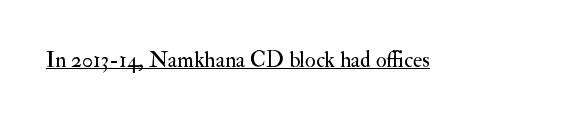
{"italic": "no", "bold": "no", "underline": "yes", "letter_spacing": "normal", "letter_spacing_em": 0.0, "glyph_px": 22}
